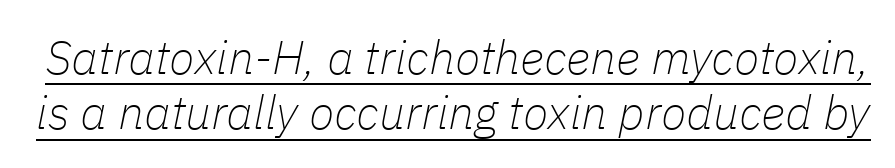
{"italic": "yes", "lean": "right", "slant_degrees": 11, "bold": "no", "weight": "thin", "width": "normal", "stroke_contrast": "low", "x_height": "medium", "monospaced": "no", "underline": "yes", "line_spacing_ratio": 1.18, "letter_spacing": "normal", "letter_spacing_em": 0.0, "glyph_px": 47}
